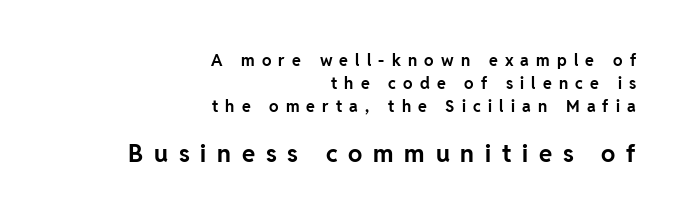
Q: Is the text bold? A: Yes.
Q: Is the text italic (slanted)? A: No, it is upright.
Q: Is the text underlined? A: No.
Q: How is the paragraph aligned? A: Right-aligned.
Q: Is the spacing between letters normal or unusually wide? A: Unusually wide.
Q: Is the spacing between lines tight, normal or loose? A: Normal.
Q: Which block of text is set in a larger size, the first (top) or the second (bottom)? A: The second (bottom) one.
